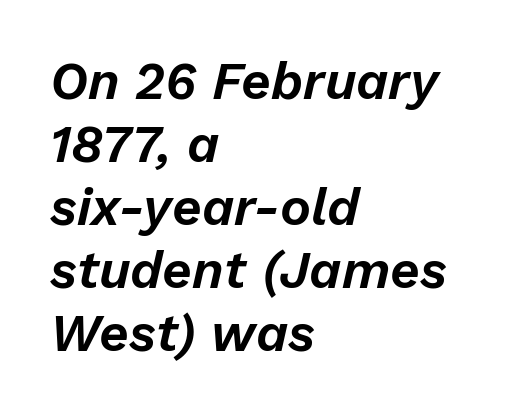
Teacher's note: observe the even left margin — that is flush-left alignment. Short note: letters normally spaced. A bare baseline throughout the passage. You can tell it's italic because the verticals aren't actually vertical. Proportional: the letters do not fall into vertical columns.
